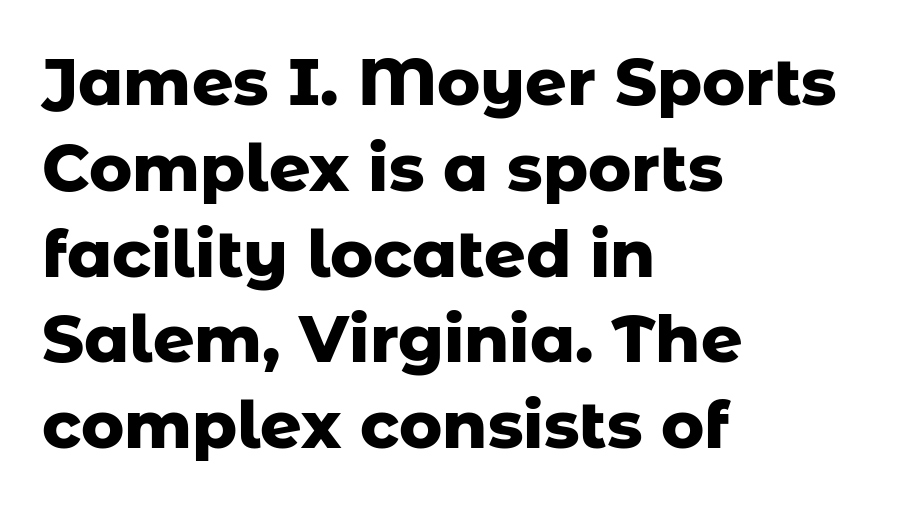
The image shows 65 px heavy sans-serif type, upright; set left-aligned, normal line spacing (1.32x), normal letter spacing, not underlined; low stroke contrast and a medium x-height.
